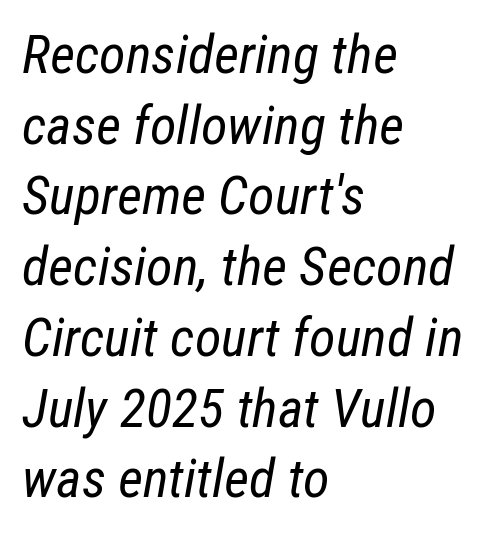
The image shows 54 px regular-weight, condensed type, italic (leaning right); set left-aligned, normal line spacing (1.31x), normal letter spacing, not underlined; low stroke contrast and a medium x-height.
